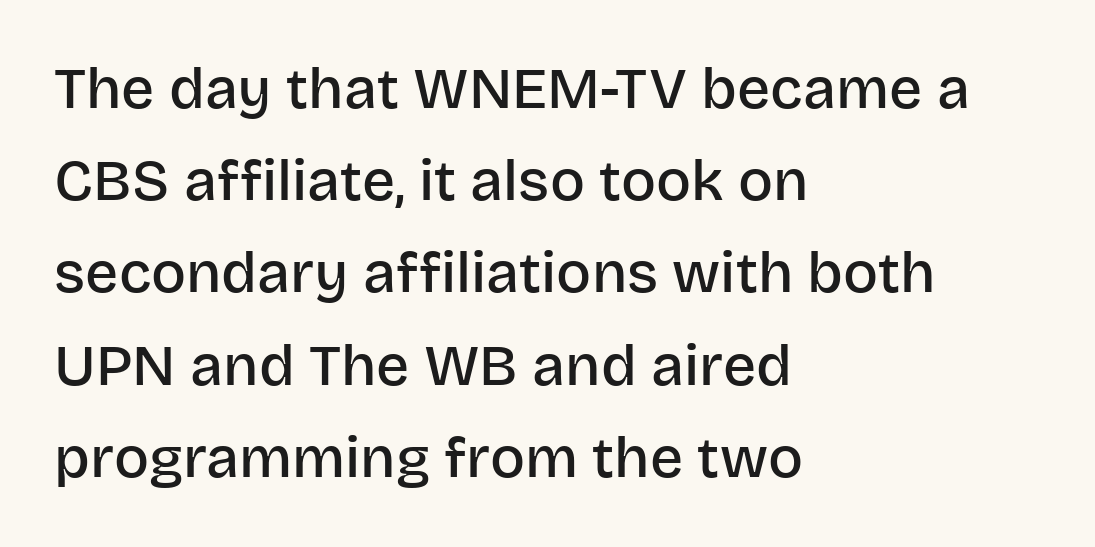
A classic flush-left, rag-right setting is used for this passage. A sans-serif font was chosen for this passage. Is this a fixed-width face? No — the glyphs have proportional, varying widths. Nobody touched the tracking dial on this one.
